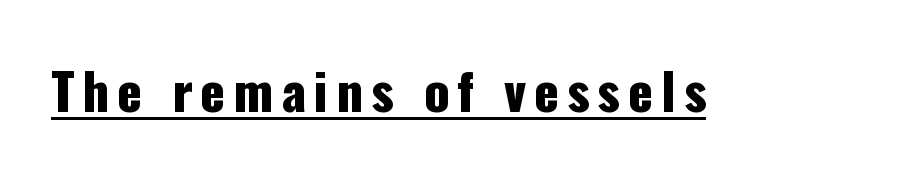
{"serif": "no", "italic": "no", "width": "condensed", "stroke_contrast": "low", "x_height": "medium", "monospaced": "no", "underline": "yes", "glyph_px": 51}
